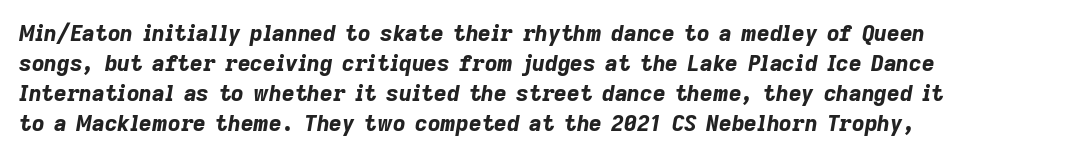
The image shows 22 px bold type, italic (leaning right); set left-aligned, normal line spacing (1.37x), normal letter spacing, not underlined.
